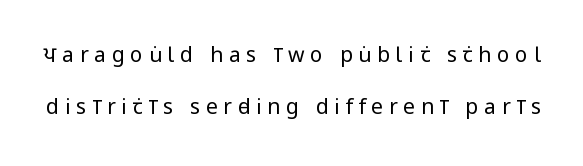
{"italic": "no", "bold": "no", "underline": "no", "line_spacing": "loose", "line_spacing_ratio": 2.49, "letter_spacing": "wide", "letter_spacing_em": 0.27, "glyph_px": 21}
